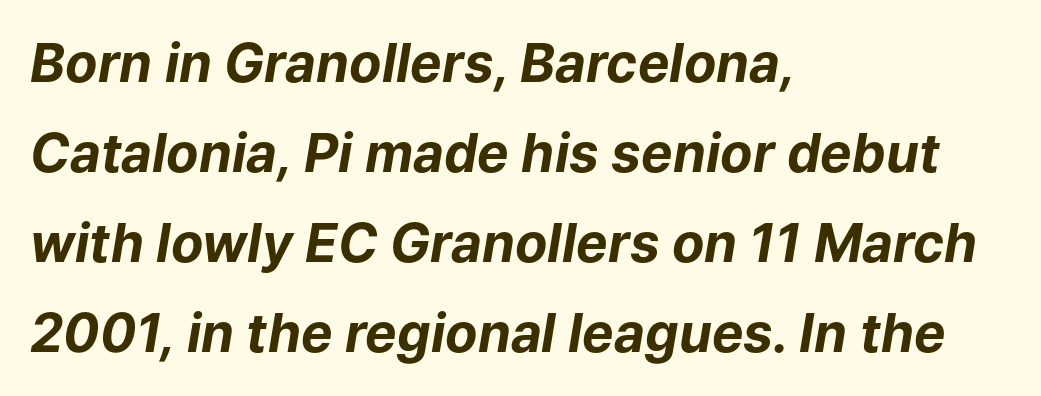
Q: Is the text bold? A: Yes.
Q: Is the text italic (slanted)? A: Yes, it leans right by about 9 degrees.
Q: Is the text underlined? A: No.
Q: How is the paragraph aligned? A: Left-aligned.
Q: Is the spacing between letters normal or unusually wide? A: Normal.
Q: Is the spacing between lines tight, normal or loose? A: Normal.
Q: Width (condensed, normal, or wide)? A: Normal.
Q: Stroke contrast? A: Low.
Q: x-height? A: Medium.
Q: Monospaced? A: No.
